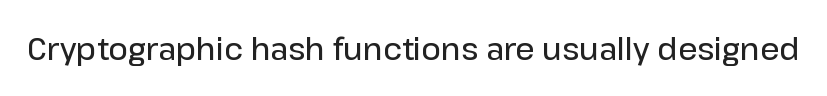
Q: Is the text bold? A: Semi-bold.
Q: Is the text italic (slanted)? A: No, it is upright.
Q: Is the typeface a serif or a sans-serif typeface? A: Sans-serif.
Q: Is the text underlined? A: No.
Q: Is the spacing between letters normal or unusually wide? A: Normal.
Q: Width (condensed, normal, or wide)? A: Normal.
Q: Stroke contrast? A: Low.
Q: x-height? A: Medium.
Q: Monospaced? A: No.
